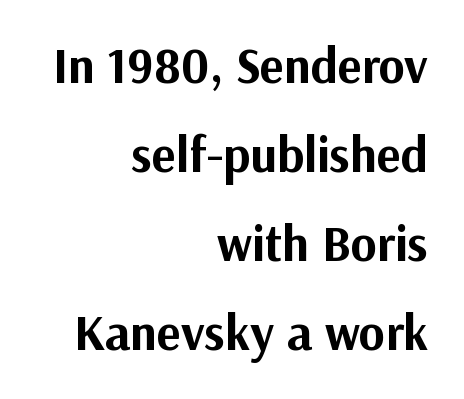
The image shows 50 px bold sans-serif type, upright; set right-aligned, line spacing 1.78x, normal letter spacing, not underlined; medium stroke contrast and a medium x-height.
